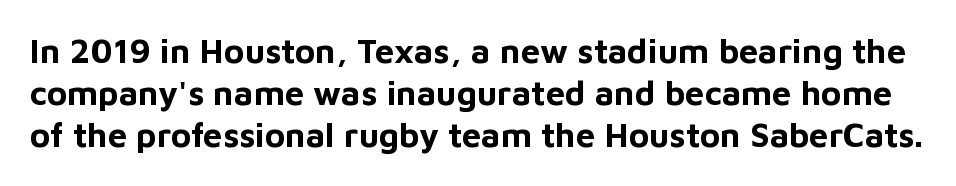
Q: Is the text bold? A: Yes.
Q: Is the text italic (slanted)? A: No, it is upright.
Q: Is the typeface a serif or a sans-serif typeface? A: Sans-serif.
Q: Is the text underlined? A: No.
Q: Is the spacing between letters normal or unusually wide? A: Normal.
Q: Width (condensed, normal, or wide)? A: Normal.
Q: Stroke contrast? A: Low.
Q: x-height? A: Medium.
Q: Monospaced? A: No.
